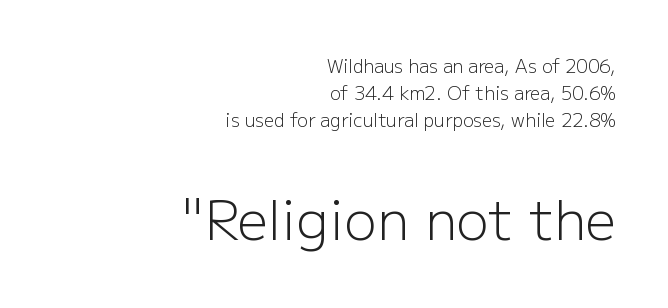
Letters rest on an invisible, unmarked baseline. The lines in this sample share a right terminus and differ only in where they begin. The type is set solid horizontally, with unmodified tracking. Weight: not bold — regular or lighter. Rendered with straight, roman letterforms. Regarding serifs, this sample does without them.
